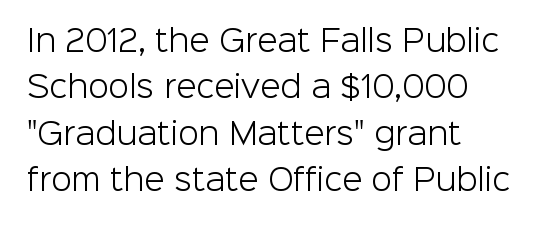
Each letter keeps its own natural width here, so spacing adapts to shape. The font family rendered here belongs to the sans-serif group. Each row of text sits above clean, open space. The face looks like a standard text weight, possibly lighter.
